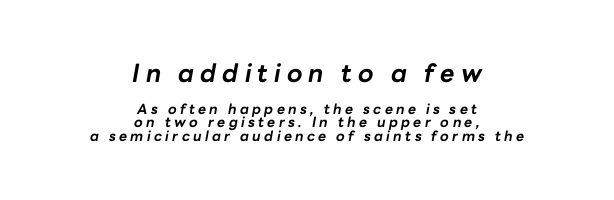
The image shows 25 px bold type, italic (leaning right); set centered, tight line spacing (0.96x), unusually wide letter spacing (+0.24 em), not underlined; the first (top) block is 1.79x larger.
